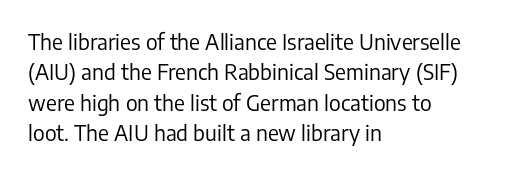
{"italic": "no", "bold": "no", "underline": "no", "align": "left", "line_spacing": "normal", "line_spacing_ratio": 1.45, "letter_spacing": "normal", "letter_spacing_em": 0.0, "glyph_px": 21}
